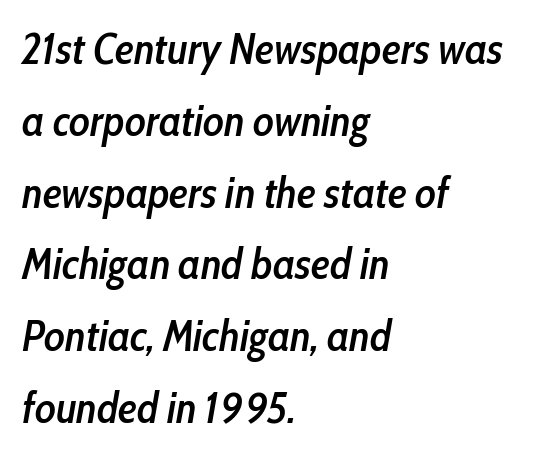
{"italic": "yes", "lean": "right", "slant_degrees": 10, "bold": "semi", "weight": "semibold", "width": "condensed", "stroke_contrast": "low", "x_height": "medium", "monospaced": "no", "underline": "no", "align": "left", "line_spacing": "normal", "line_spacing_ratio": 1.67, "letter_spacing": "normal", "letter_spacing_em": 0.0, "glyph_px": 43}
